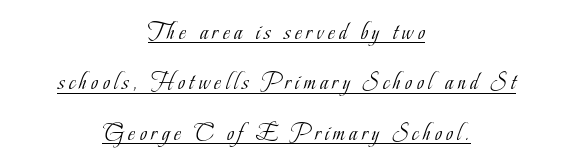
Q: Is the text bold? A: No.
Q: Is the text italic (slanted)? A: Yes.
Q: Is the text underlined? A: Yes.
Q: How is the paragraph aligned? A: Centered.
Q: Is the spacing between lines tight, normal or loose? A: Loose.
